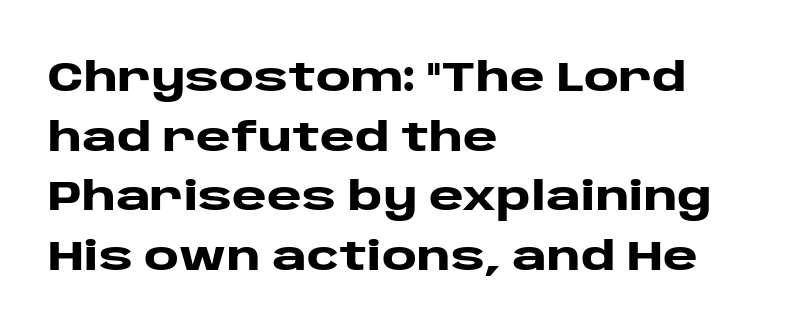
Q: Is the text bold? A: Yes.
Q: Is the text italic (slanted)? A: No, it is upright.
Q: Is the typeface a serif or a sans-serif typeface? A: Sans-serif.
Q: Is the text underlined? A: No.
Q: How is the paragraph aligned? A: Left-aligned.
Q: Is the spacing between letters normal or unusually wide? A: Normal.
Q: Is the spacing between lines tight, normal or loose? A: Normal.
Q: Width (condensed, normal, or wide)? A: Wide.
Q: Stroke contrast? A: Low.
Q: x-height? A: Large.
Q: Monospaced? A: No.
